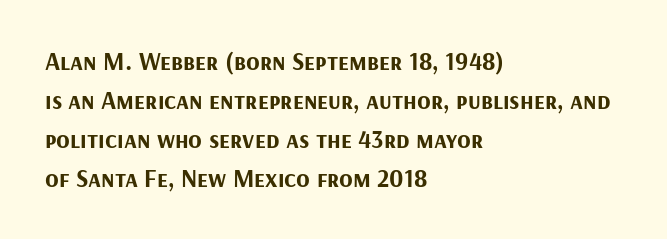
The image shows 25 px bold type, upright; set left-aligned, normal line spacing (1.56x), normal letter spacing, not underlined.
